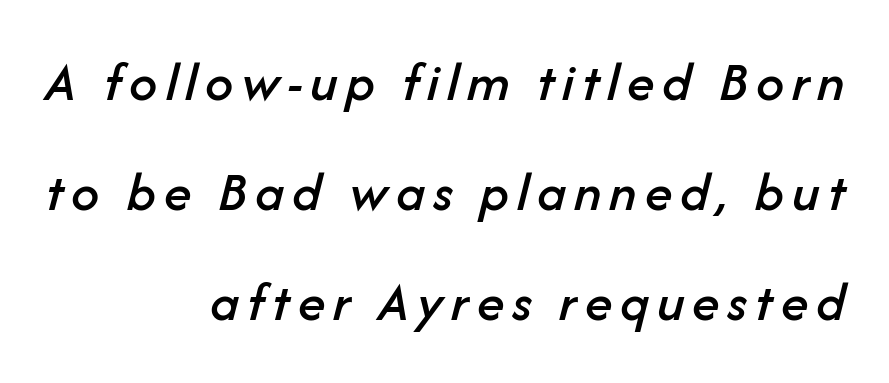
{"italic": "yes", "lean": "right", "slant_degrees": 14, "width": "normal", "stroke_contrast": "low", "x_height": "medium", "monospaced": "no", "underline": "no", "align": "right", "line_spacing": "loose", "line_spacing_ratio": 1.96, "glyph_px": 56}
